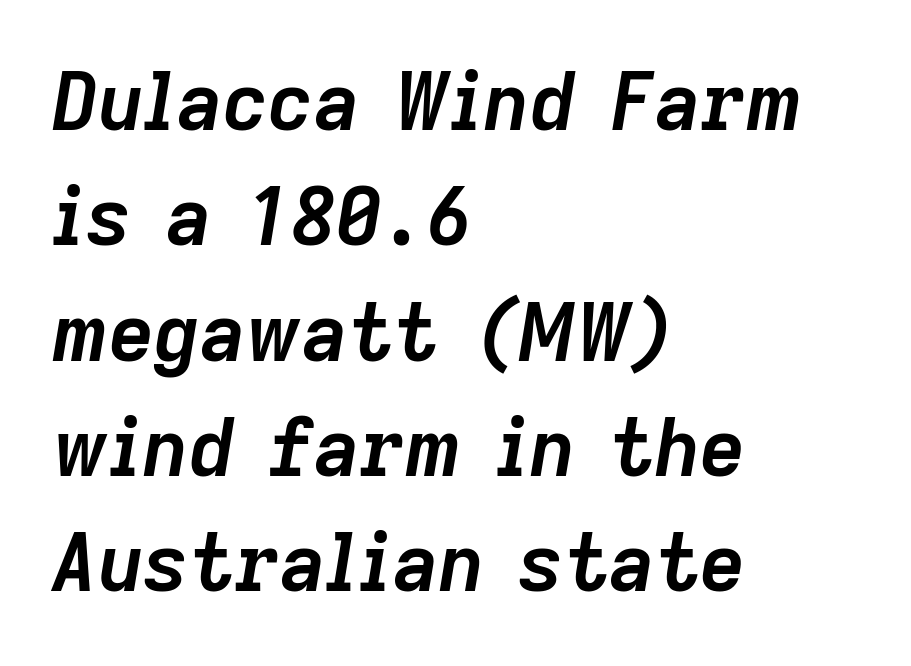
Has an underline been added? It has not. Leftover space on each line is placed entirely after the last word. What weight is shown? A full bold with thick strokes. Tall strokes in this sample are angled rather than plumb. Regular leading.
